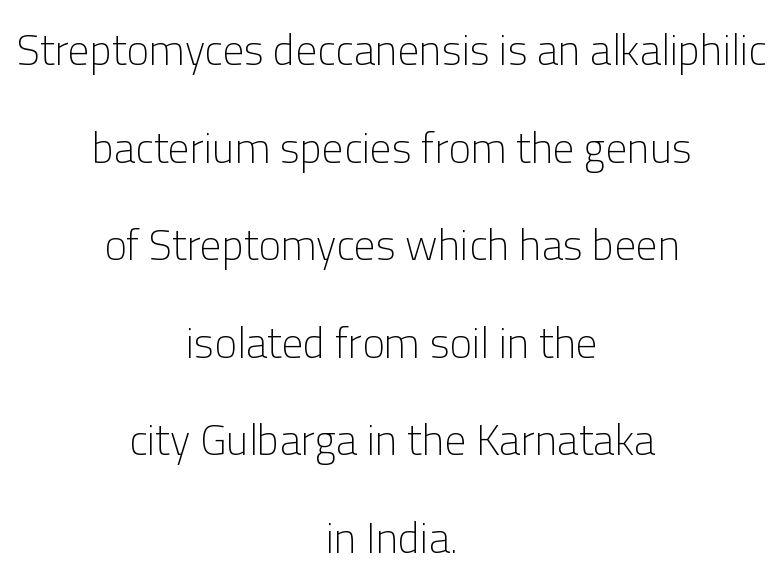
{"serif": "no", "italic": "no", "bold": "no", "weight": "light", "width": "normal", "stroke_contrast": "low", "x_height": "medium", "monospaced": "no", "underline": "no", "align": "center", "line_spacing": "loose", "line_spacing_ratio": 2.27, "letter_spacing": "normal", "letter_spacing_em": 0.0, "glyph_px": 43}
